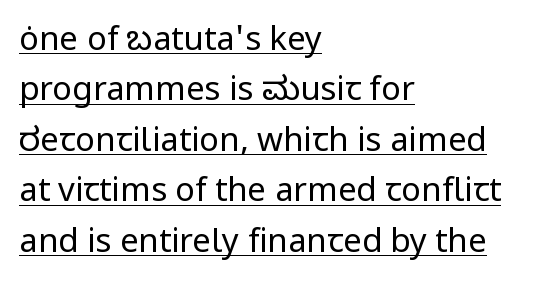
{"serif": "no", "italic": "no", "bold": "no", "weight": "regular", "width": "normal", "stroke_contrast": "low", "x_height": "medium", "monospaced": "no", "underline": "yes", "align": "left", "line_spacing": "normal", "line_spacing_ratio": 1.53, "letter_spacing": "normal", "letter_spacing_em": 0.0, "glyph_px": 33}
